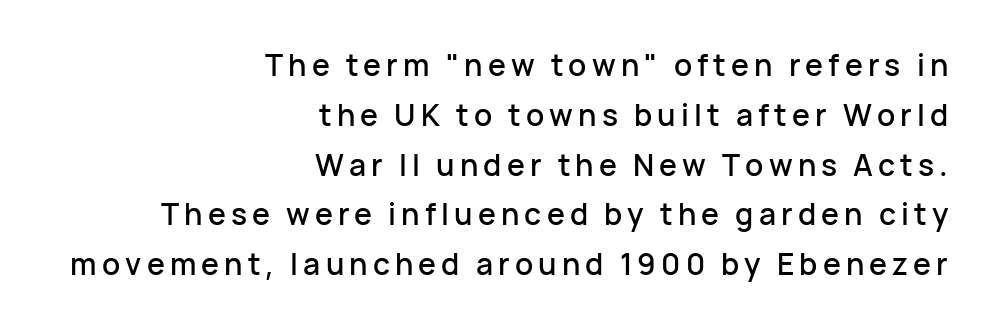
The image shows 30 px sans-serif type, upright; set right-aligned, normal line spacing (1.66x), not underlined; low stroke contrast and a medium x-height.
